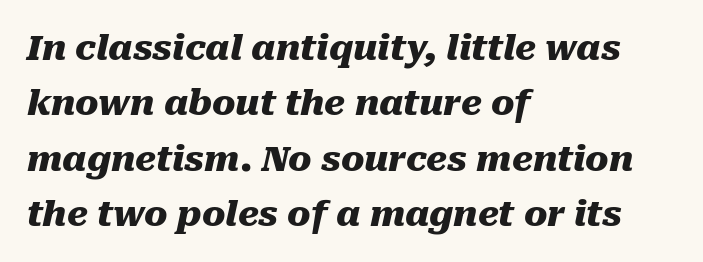
{"italic": "yes", "lean": "right", "slant_degrees": 10, "bold": "yes", "weight": "heavy", "width": "normal", "stroke_contrast": "medium", "x_height": "medium", "monospaced": "no", "underline": "no", "align": "left", "line_spacing": "normal", "line_spacing_ratio": 1.58, "letter_spacing": "normal", "letter_spacing_em": 0.0, "glyph_px": 35}
